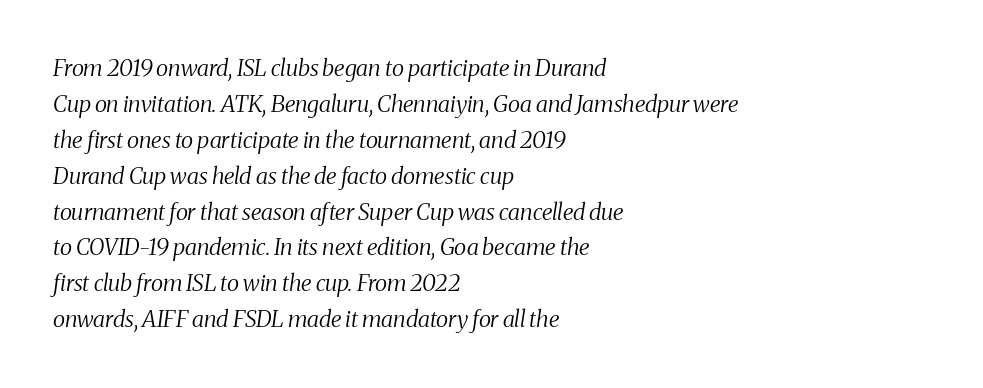
The image shows 23 px text type, italic (leaning right); set left-aligned, normal line spacing (1.56x), normal letter spacing, not underlined.
